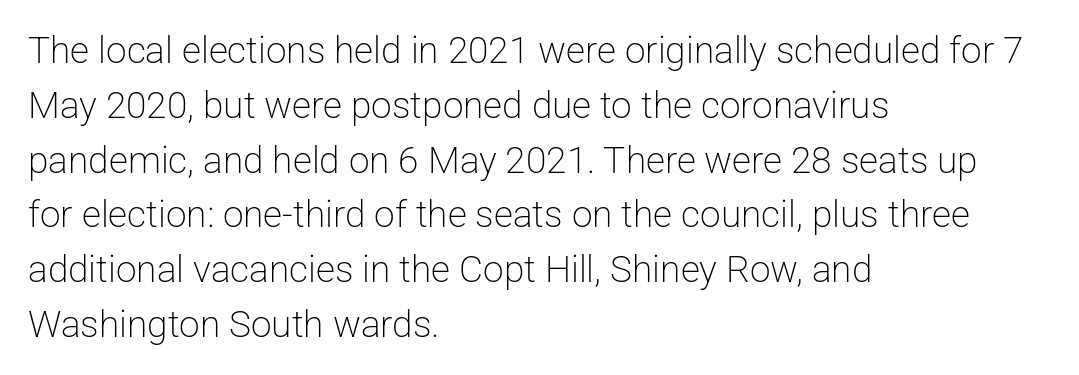
Q: Is the text bold? A: No.
Q: Is the text italic (slanted)? A: No, it is upright.
Q: Is the typeface a serif or a sans-serif typeface? A: Sans-serif.
Q: Is the text underlined? A: No.
Q: How is the paragraph aligned? A: Left-aligned.
Q: Is the spacing between letters normal or unusually wide? A: Normal.
Q: Is the spacing between lines tight, normal or loose? A: Normal.
Q: Width (condensed, normal, or wide)? A: Normal.
Q: Stroke contrast? A: Low.
Q: x-height? A: Medium.
Q: Monospaced? A: No.
